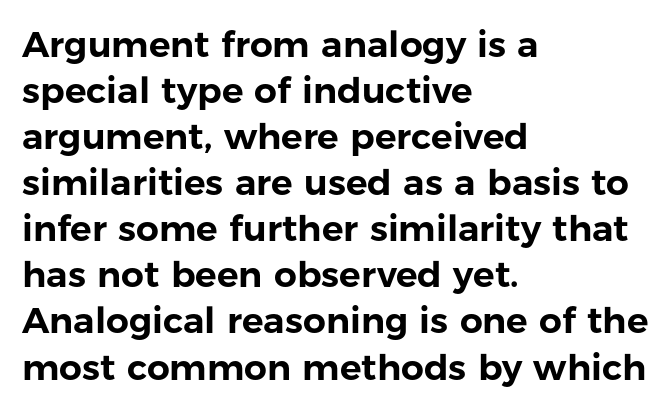
{"serif": "no", "italic": "no", "width": "normal", "stroke_contrast": "low", "x_height": "medium", "monospaced": "no", "underline": "no", "align": "left", "line_spacing": "normal", "line_spacing_ratio": 1.28, "letter_spacing": "normal", "letter_spacing_em": 0.0, "glyph_px": 36}
